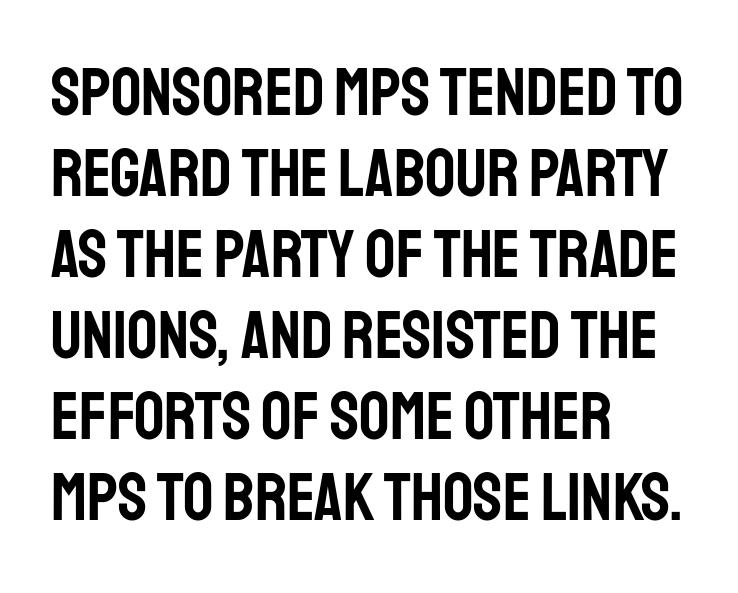
Q: Is the text italic (slanted)? A: No, it is upright.
Q: Is the typeface a serif or a sans-serif typeface? A: Sans-serif.
Q: Is the text underlined? A: No.
Q: How is the paragraph aligned? A: Left-aligned.
Q: Is the spacing between letters normal or unusually wide? A: Normal.
Q: Width (condensed, normal, or wide)? A: Condensed.
Q: Stroke contrast? A: Low.
Q: x-height? A: Large.
Q: Monospaced? A: No.
